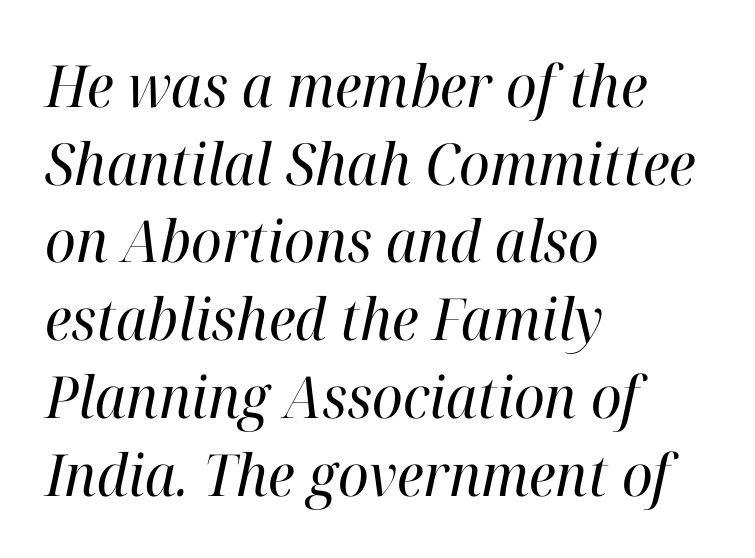
The image shows 58 px regular-weight serif type, italic (leaning right); set left-aligned, normal line spacing (1.34x), normal letter spacing, not underlined; high stroke contrast and a medium x-height.
